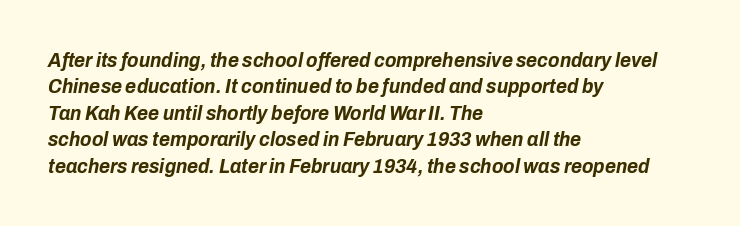
The image shows 21 px bold type, italic (leaning right); set left-aligned, normal line spacing (1.26x), normal letter spacing, not underlined.
